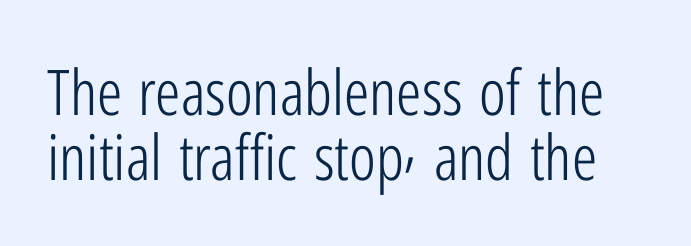
The image shows 63 px light, condensed sans-serif type, upright; set tight line spacing (1.03x), normal letter spacing, not underlined; low stroke contrast and a medium x-height.
